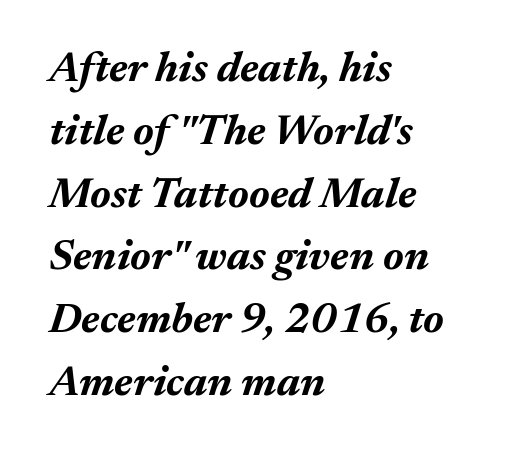
{"italic": "yes", "lean": "right", "slant_degrees": 17, "bold": "yes", "weight": "bold", "width": "normal", "stroke_contrast": "medium", "x_height": "medium", "monospaced": "no", "underline": "no", "align": "left", "line_spacing": "normal", "line_spacing_ratio": 1.46, "letter_spacing": "normal", "letter_spacing_em": 0.0, "glyph_px": 43}
